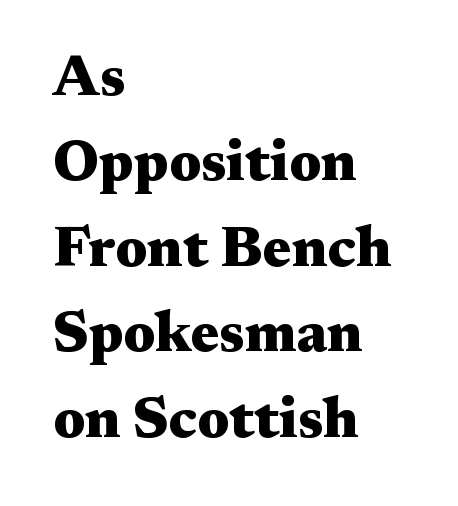
{"serif": "yes", "italic": "no", "bold": "yes", "weight": "heavy", "width": "wide", "stroke_contrast": "medium", "x_height": "medium", "monospaced": "no", "underline": "no", "align": "left", "line_spacing": "normal", "line_spacing_ratio": 1.5, "letter_spacing": "normal", "letter_spacing_em": 0.0, "glyph_px": 57}
